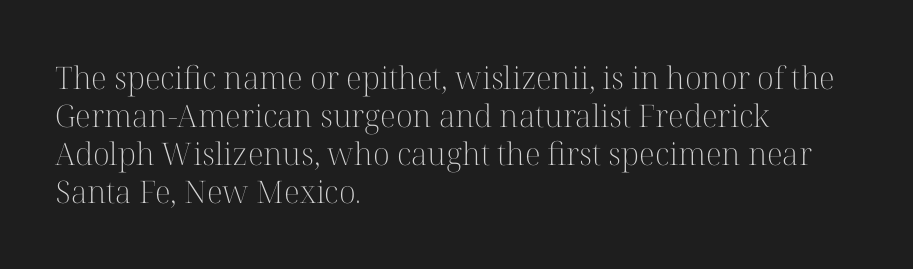
{"serif": "yes", "italic": "no", "bold": "no", "weight": "light", "width": "normal", "stroke_contrast": "high", "x_height": "medium", "monospaced": "no", "underline": "no", "align": "left", "line_spacing_ratio": 1.23, "letter_spacing": "normal", "letter_spacing_em": 0.0, "glyph_px": 31}
